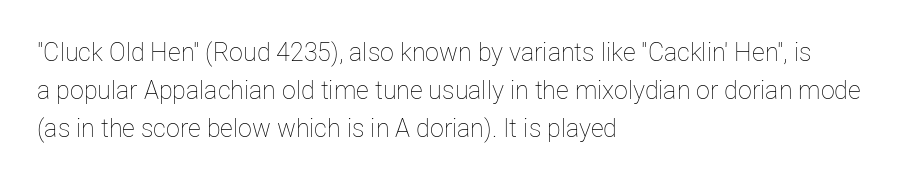
{"italic": "no", "bold": "no", "underline": "no", "align": "left", "line_spacing": "normal", "line_spacing_ratio": 1.53, "letter_spacing": "normal", "letter_spacing_em": 0.0, "glyph_px": 25}
